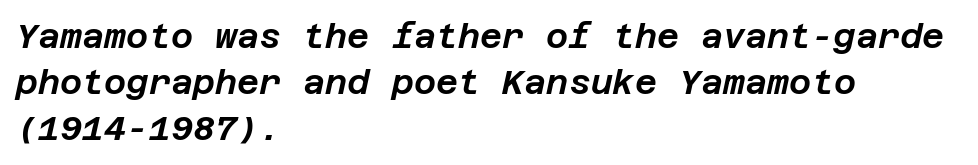
{"italic": "yes", "lean": "right", "slant_degrees": 12, "width": "normal", "stroke_contrast": "low", "x_height": "large", "underline": "no", "align": "left", "line_spacing": "normal", "line_spacing_ratio": 1.36, "letter_spacing": "normal", "letter_spacing_em": 0.0, "glyph_px": 34}
